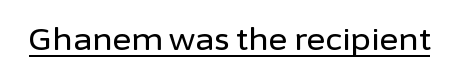
Q: Is the text italic (slanted)? A: No, it is upright.
Q: Is the typeface a serif or a sans-serif typeface? A: Sans-serif.
Q: Is the text underlined? A: Yes.
Q: Is the spacing between letters normal or unusually wide? A: Normal.
Q: Width (condensed, normal, or wide)? A: Normal.
Q: Stroke contrast? A: Low.
Q: x-height? A: Medium.
Q: Monospaced? A: No.
